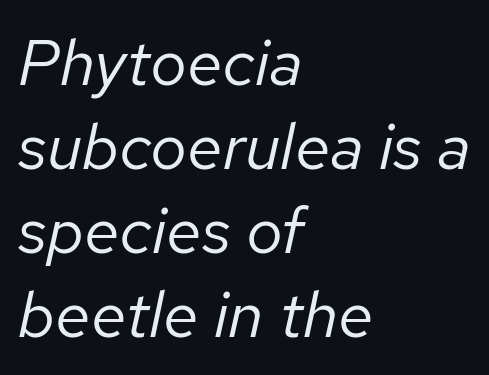
The image shows 65 px regular-weight type, italic (leaning right); set left-aligned, normal line spacing (1.29x), normal letter spacing, not underlined; low stroke contrast and a medium x-height.
